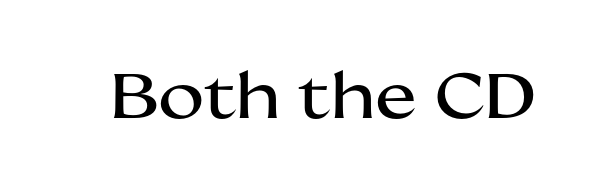
{"italic": "no", "width": "wide", "stroke_contrast": "medium", "x_height": "medium", "monospaced": "no", "underline": "no", "letter_spacing": "normal", "letter_spacing_em": 0.0, "glyph_px": 63}
